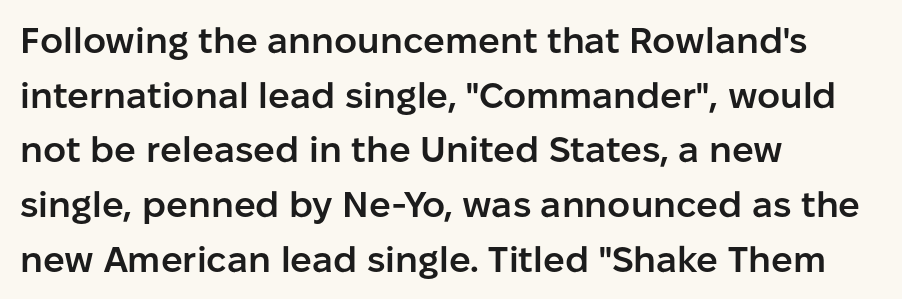
The image shows 36 px semibold sans-serif type, upright; set left-aligned, normal line spacing (1.52x), normal letter spacing, not underlined; low stroke contrast and a medium x-height.
